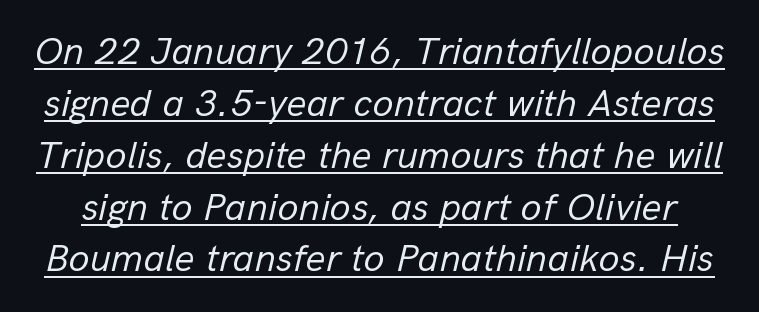
The image shows 39 px regular-weight type, italic (leaning right); set normal line spacing (1.33x), normal letter spacing, underlined; low stroke contrast and a medium x-height.
